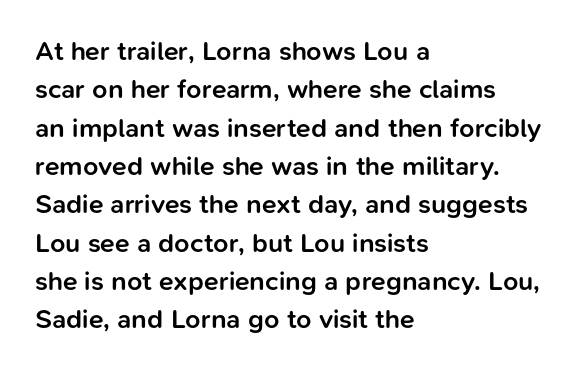
Q: Is the text bold? A: Semi-bold.
Q: Is the text italic (slanted)? A: No, it is upright.
Q: Is the text underlined? A: No.
Q: How is the paragraph aligned? A: Left-aligned.
Q: Is the spacing between letters normal or unusually wide? A: Normal.
Q: Is the spacing between lines tight, normal or loose? A: Normal.
